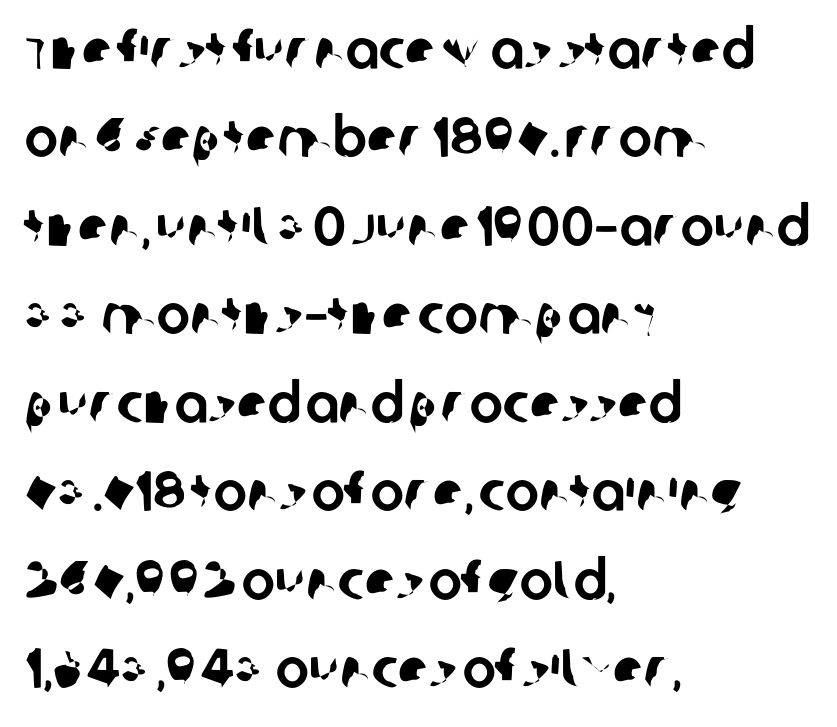
The image shows 56 px sans-serif type; set left-aligned, normal line spacing (1.58x), normal letter spacing, not underlined; low stroke contrast and a large x-height.
